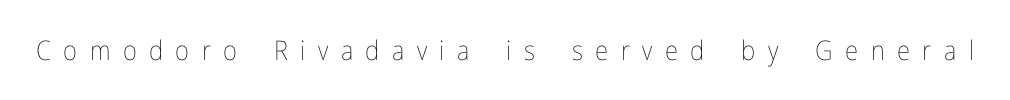
{"italic": "no", "bold": "no", "underline": "no", "letter_spacing": "wide", "letter_spacing_em": 0.46, "glyph_px": 27}
